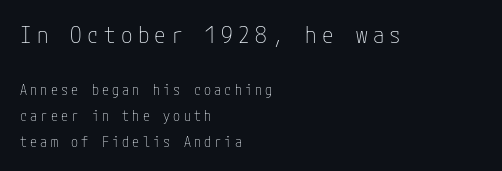
The image shows 23 px text type, upright; set left-aligned, line spacing 1.85x, unusually wide letter spacing (+0.23 em), not underlined; the first (top) block is 1.64x larger.
